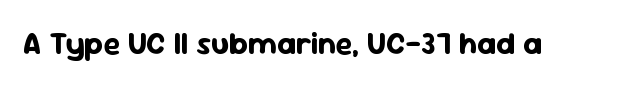
You could call the tracking neutral — neither tight nor loose. Stroke terminals: plain, sans-serif. The passage shown is typed in a proportional face where columns would drift. Italic: no, the glyphs are upright roman. Heft: maximum for text — a bold.
